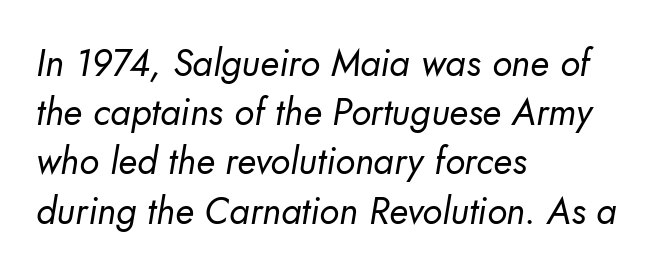
{"serif": "no", "bold": "no", "weight": "regular", "width": "normal", "stroke_contrast": "low", "x_height": "small", "monospaced": "no", "underline": "no", "align": "left", "line_spacing": "normal", "line_spacing_ratio": 1.33, "letter_spacing": "normal", "letter_spacing_em": 0.0, "glyph_px": 37}
